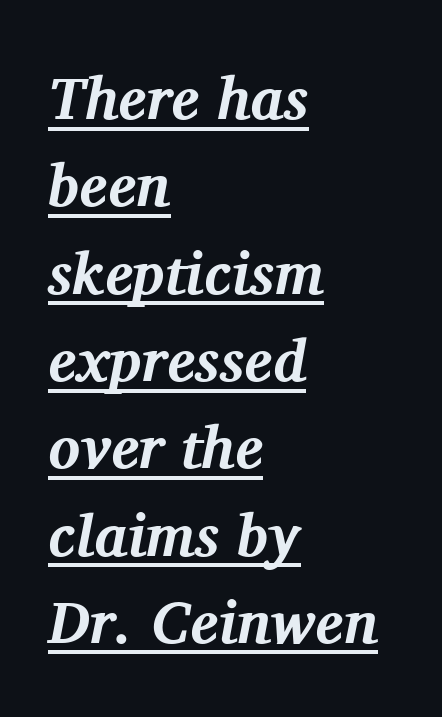
{"serif": "yes", "italic": "yes", "lean": "right", "slant_degrees": 11, "bold": "yes", "weight": "bold", "width": "normal", "stroke_contrast": "medium", "x_height": "medium", "monospaced": "no", "underline": "yes", "align": "left", "line_spacing": "normal", "line_spacing_ratio": 1.48, "letter_spacing": "normal", "letter_spacing_em": 0.0, "glyph_px": 59}
